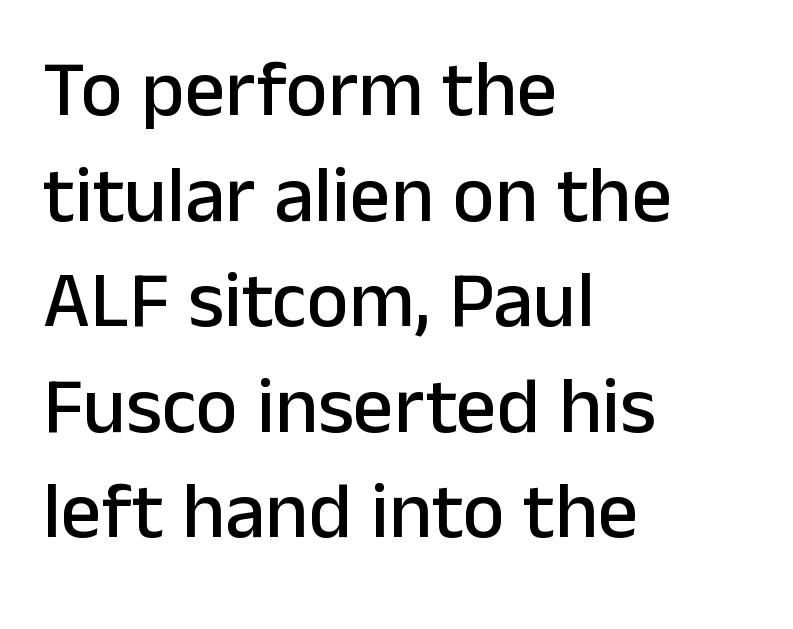
Q: Is the text italic (slanted)? A: No, it is upright.
Q: Is the typeface a serif or a sans-serif typeface? A: Sans-serif.
Q: Is the text underlined? A: No.
Q: How is the paragraph aligned? A: Left-aligned.
Q: Is the spacing between letters normal or unusually wide? A: Normal.
Q: Is the spacing between lines tight, normal or loose? A: Normal.
Q: Width (condensed, normal, or wide)? A: Normal.
Q: Stroke contrast? A: Low.
Q: x-height? A: Medium.
Q: Monospaced? A: No.
